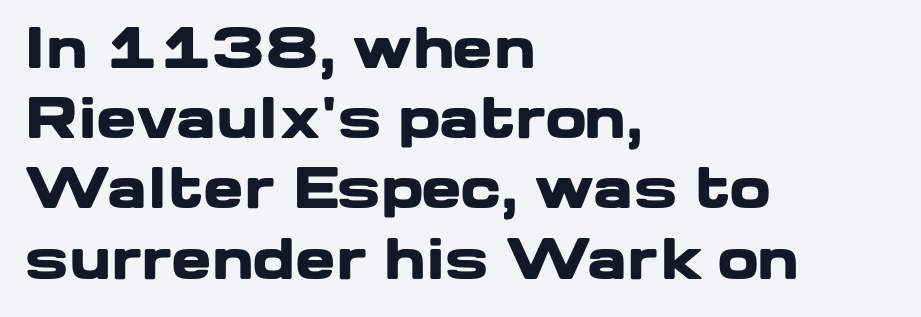
Q: Is the text bold? A: Yes.
Q: Is the text italic (slanted)? A: No, it is upright.
Q: Is the typeface a serif or a sans-serif typeface? A: Sans-serif.
Q: Is the text underlined? A: No.
Q: How is the paragraph aligned? A: Left-aligned.
Q: Is the spacing between letters normal or unusually wide? A: Normal.
Q: Is the spacing between lines tight, normal or loose? A: Normal.
Q: Width (condensed, normal, or wide)? A: Wide.
Q: Stroke contrast? A: Low.
Q: x-height? A: Medium.
Q: Monospaced? A: No.
